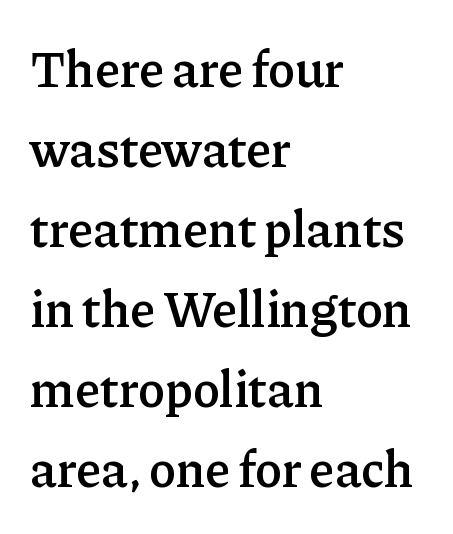
The paragraph has a hard left edge and a soft right edge. One glance says typical: line gaps are just what's usual. The passage shown is typeset with a serif family. Designer's note — italics off, roman on.
